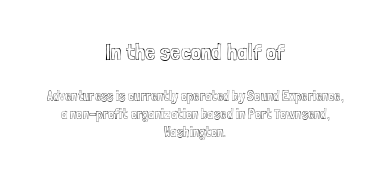
Tall strokes in this sample are plumb rather than angled. The strip under each line holds only bare page. Tracking value appears to be zero — textbook default spacing. What's the leading like? Ordinary, nothing unusual. The text block is weighted toward neither margin, spreading evenly from the middle. Block one is the big one; block two sits smaller underneath.
